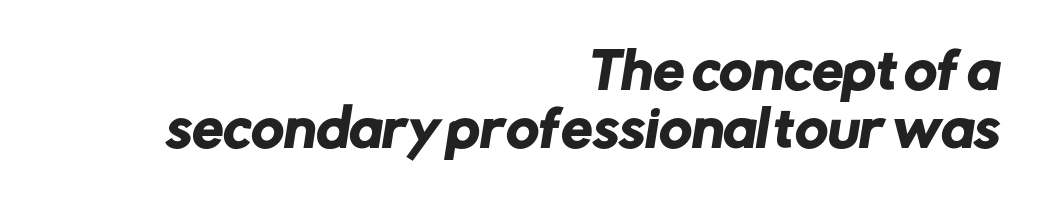
Q: Is the typeface a serif or a sans-serif typeface? A: Sans-serif.
Q: Is the text underlined? A: No.
Q: How is the paragraph aligned? A: Right-aligned.
Q: Is the spacing between letters normal or unusually wide? A: Normal.
Q: Width (condensed, normal, or wide)? A: Normal.
Q: Stroke contrast? A: Low.
Q: x-height? A: Medium.
Q: Monospaced? A: No.
